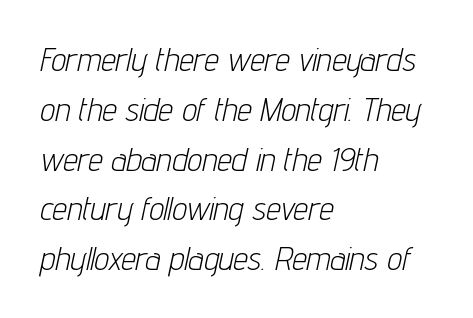
{"italic": "yes", "lean": "right", "slant_degrees": 12, "bold": "no", "weight": "light", "width": "condensed", "stroke_contrast": "low", "x_height": "medium", "monospaced": "no", "underline": "no", "align": "left", "line_spacing": "normal", "line_spacing_ratio": 1.51, "letter_spacing": "normal", "letter_spacing_em": 0.0, "glyph_px": 33}
